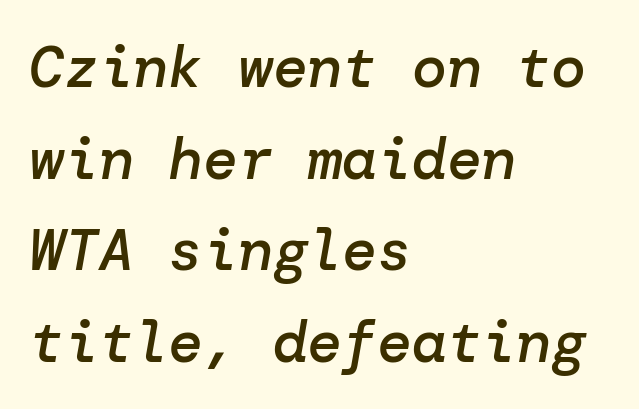
Observe the lean: these are italic letterforms. In terms of letterspacing, this is plain default setting. The typesetting leans somewhat heavy: a semibold. Layout note: lines flush left.
